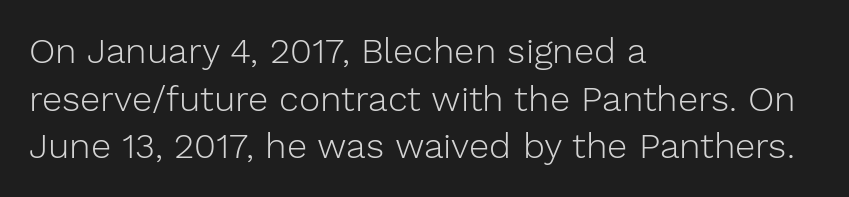
Stroke terminals: plain, sans-serif. A typesetter would call this proportional, since set widths differ per character. Nothing unusual about the tracking: characters are spaced as the font intends. The passage shown is not underscored anywhere. Each stroke keeps to a modest, everyday thickness or less.
